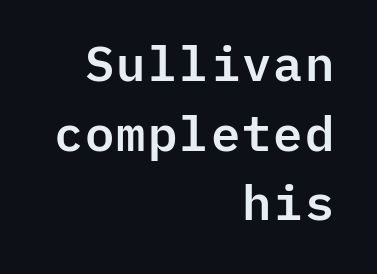
Decoration check: the copy has no underline. You can tell it's not italic because the verticals are truly vertical. Nothing sits at the stroke ends, so this counts as sans-serif. Regarding leading, the lines here are spaced in the standard way.
